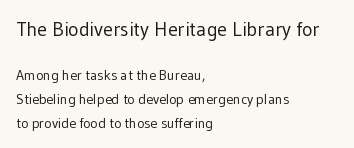
{"italic": "no", "bold": "no", "underline": "no", "align": "left", "line_spacing": "normal", "line_spacing_ratio": 1.7, "letter_spacing": "normal", "letter_spacing_em": 0.0, "larger_block": "first", "size_ratio": 1.43, "glyph_px": 20}
